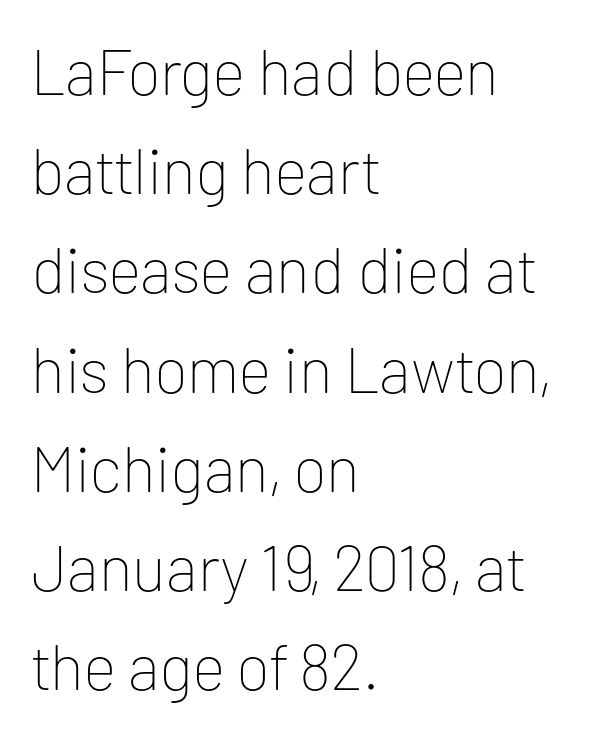
The image shows 64 px thin sans-serif type, upright; set left-aligned, normal line spacing (1.55x), normal letter spacing, not underlined; low stroke contrast and a medium x-height.
